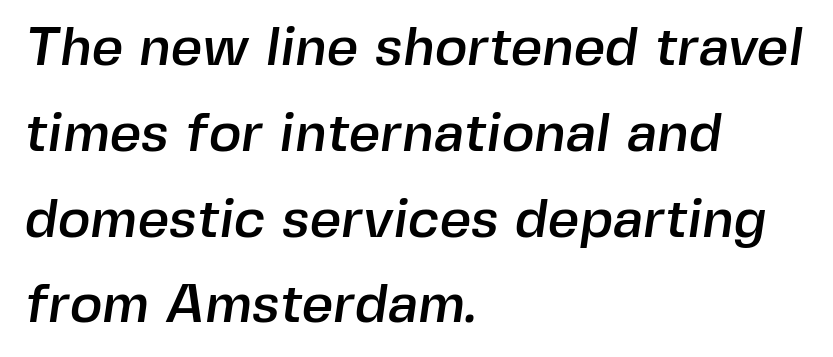
Q: Is the typeface a serif or a sans-serif typeface? A: Sans-serif.
Q: Is the text underlined? A: No.
Q: How is the paragraph aligned? A: Left-aligned.
Q: Is the spacing between letters normal or unusually wide? A: Normal.
Q: Is the spacing between lines tight, normal or loose? A: Normal.
Q: Width (condensed, normal, or wide)? A: Normal.
Q: x-height? A: Medium.
Q: Monospaced? A: No.
